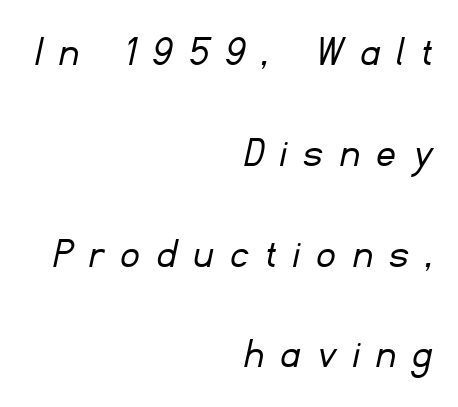
Q: Is the text bold? A: No.
Q: Is the typeface a serif or a sans-serif typeface? A: Sans-serif.
Q: Is the text underlined? A: No.
Q: How is the paragraph aligned? A: Right-aligned.
Q: Is the spacing between letters normal or unusually wide? A: Unusually wide.
Q: Is the spacing between lines tight, normal or loose? A: Loose.
Q: Width (condensed, normal, or wide)? A: Normal.
Q: Stroke contrast? A: Low.
Q: x-height? A: Small.
Q: Monospaced? A: No.
